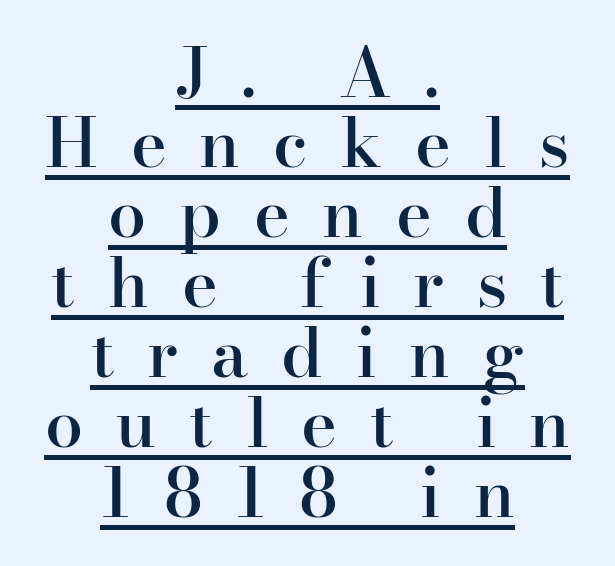
The image shows 68 px semibold serif type, upright; set centered, tight line spacing (1.03x), unusually wide letter spacing (+0.48 em), underlined; high stroke contrast and a small x-height.
